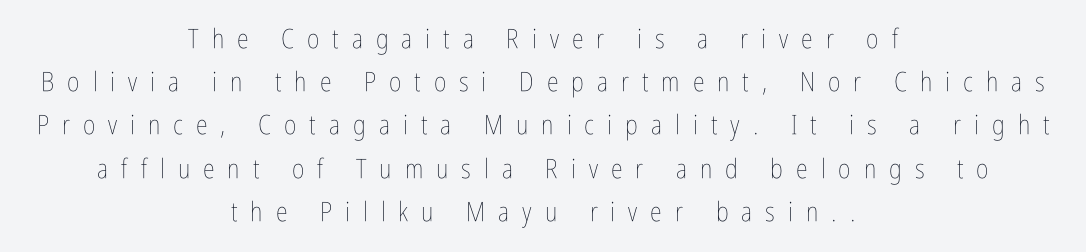
The image shows 27 px text type, upright; set centered, normal line spacing (1.6x), unusually wide letter spacing (+0.48 em), not underlined.
